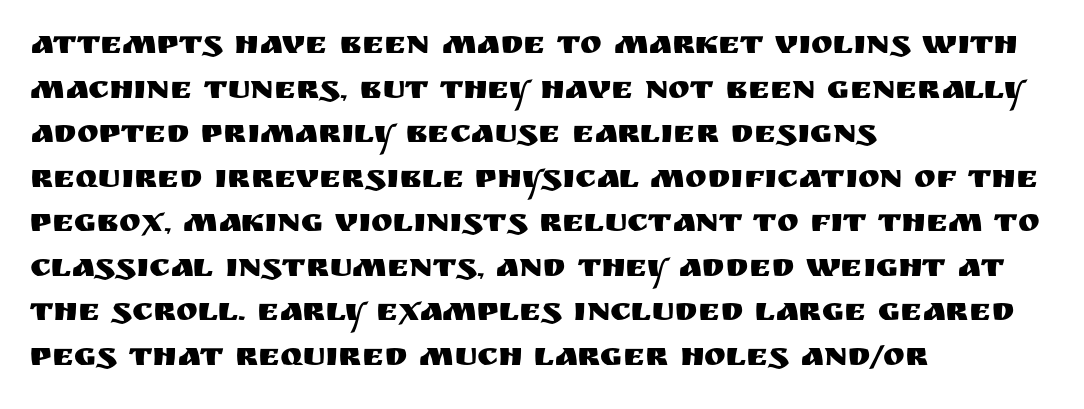
The image shows 33 px sans-serif type, upright; set left-aligned, normal line spacing (1.35x), normal letter spacing, not underlined; medium stroke contrast and a large x-height.
